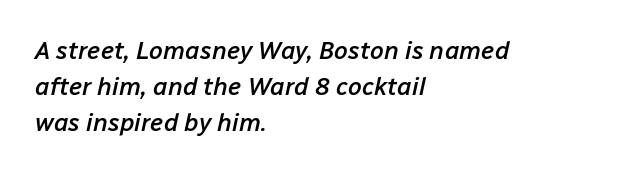
Q: Is the text bold? A: Semi-bold.
Q: Is the text italic (slanted)? A: Yes, it leans right by about 12 degrees.
Q: Is the text underlined? A: No.
Q: How is the paragraph aligned? A: Left-aligned.
Q: Is the spacing between letters normal or unusually wide? A: Normal.
Q: Is the spacing between lines tight, normal or loose? A: Normal.
